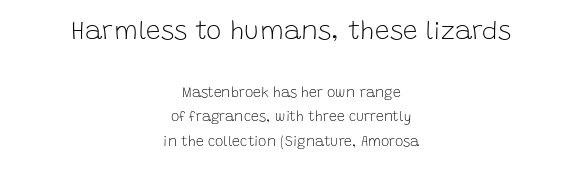
Q: Is the text bold? A: No.
Q: Is the text italic (slanted)? A: No, it is upright.
Q: Is the text underlined? A: No.
Q: How is the paragraph aligned? A: Centered.
Q: Is the spacing between letters normal or unusually wide? A: Normal.
Q: Which block of text is set in a larger size, the first (top) or the second (bottom)? A: The first (top) one.
